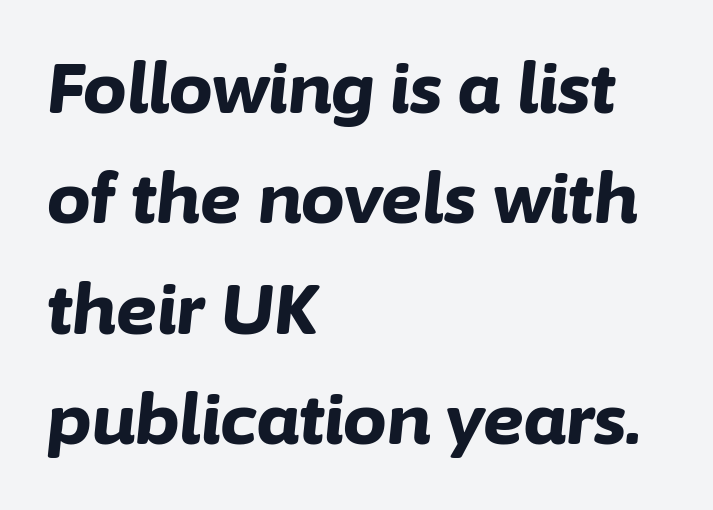
{"italic": "yes", "lean": "right", "slant_degrees": 6, "bold": "yes", "weight": "bold", "width": "normal", "stroke_contrast": "low", "x_height": "medium", "monospaced": "no", "underline": "no", "align": "left", "line_spacing": "normal", "line_spacing_ratio": 1.6, "letter_spacing": "normal", "letter_spacing_em": 0.0, "glyph_px": 69}
